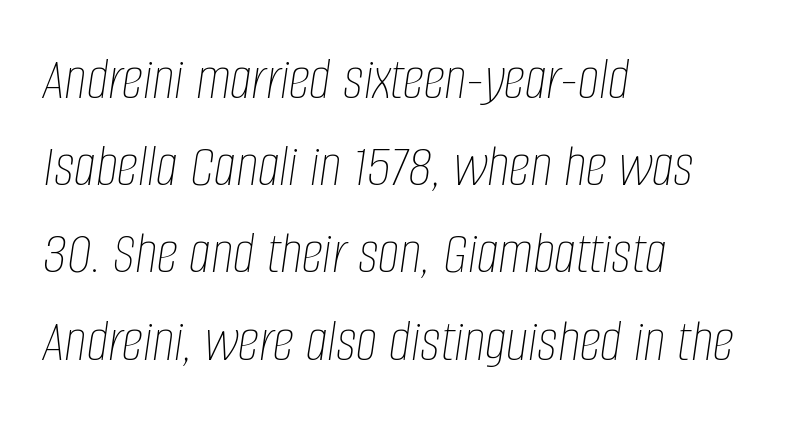
Q: Is the text bold? A: No.
Q: Is the text italic (slanted)? A: Yes, it leans right by about 8 degrees.
Q: Is the text underlined? A: No.
Q: How is the paragraph aligned? A: Left-aligned.
Q: Is the spacing between letters normal or unusually wide? A: Normal.
Q: Is the spacing between lines tight, normal or loose? A: Normal.
Q: Width (condensed, normal, or wide)? A: Condensed.
Q: Stroke contrast? A: Low.
Q: x-height? A: Large.
Q: Monospaced? A: No.
